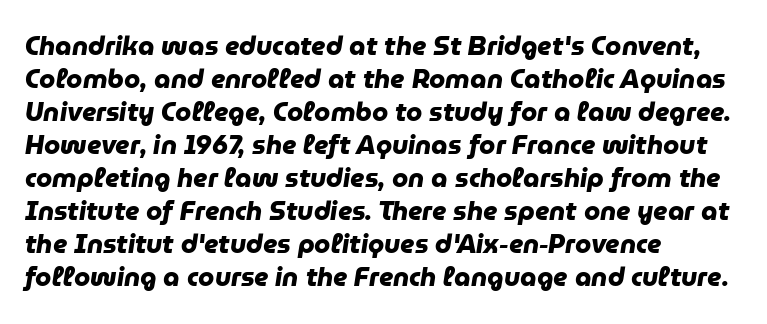
The image shows 26 px bold type; set left-aligned, normal line spacing (1.27x), normal letter spacing, not underlined.
